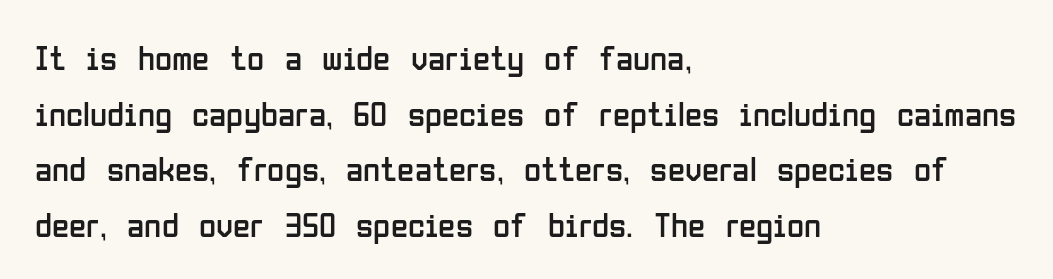
Horizontal bands of white between lines are of average thickness. Descender tails drop into unmarked territory. The rag falls on the right side of this text block. Characters follow at the spacing the type designer built in. Weight class: somewhere from thin through regular.
